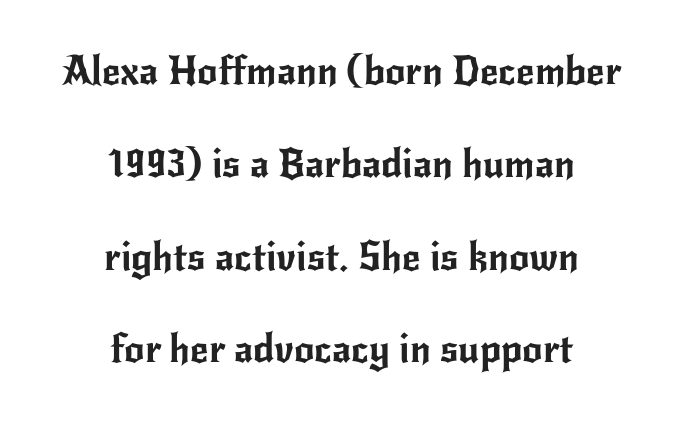
{"serif": "no", "italic": "no", "width": "normal", "stroke_contrast": "low", "x_height": "small", "monospaced": "no", "underline": "no", "align": "center", "line_spacing": "loose", "line_spacing_ratio": 2.32, "letter_spacing": "normal", "letter_spacing_em": 0.0, "glyph_px": 40}
